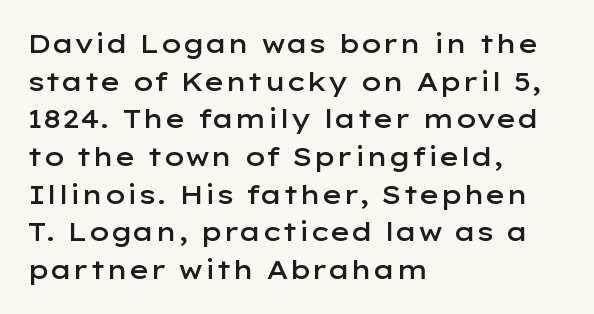
Q: Is the text bold? A: Semi-bold.
Q: Is the text italic (slanted)? A: No, it is upright.
Q: Is the text underlined? A: No.
Q: How is the paragraph aligned? A: Left-aligned.
Q: Is the spacing between letters normal or unusually wide? A: Normal.
Q: Is the spacing between lines tight, normal or loose? A: Normal.
